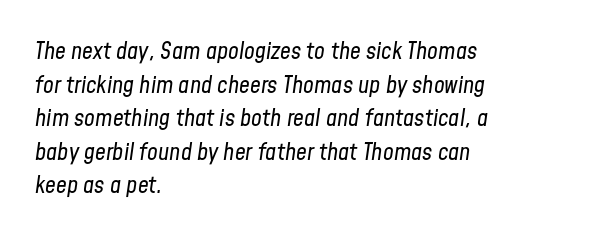
{"italic": "yes", "lean": "right", "slant_degrees": 8, "bold": "no", "underline": "no", "align": "left", "line_spacing": "normal", "line_spacing_ratio": 1.4, "letter_spacing": "normal", "letter_spacing_em": 0.0, "glyph_px": 24}
